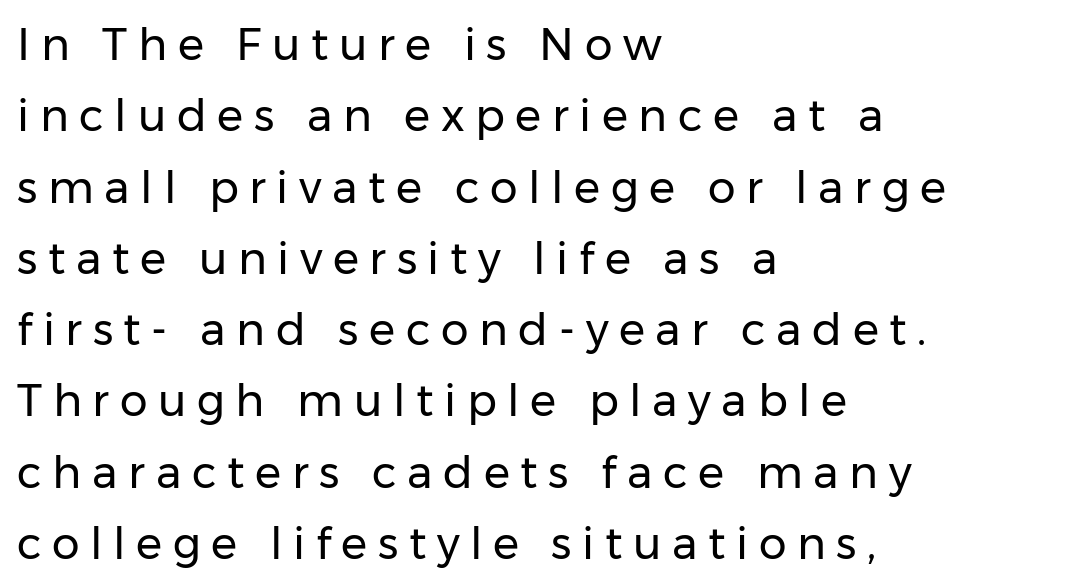
Stroke mass is kept to a normal reading level or below. These lines have a slow, spaced-out rhythm from letter to letter. If you drew a line through each stem, it would be perfectly vertical. The block of text has a typical density, with ordinary space between rows. This rendering employs a face without finishing strokes, i.e., a sans-serif. Which margin do the lines hug? The left one — the right edge is uneven.
